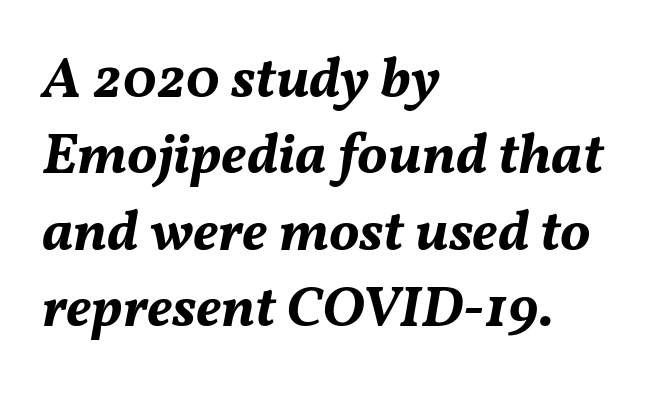
{"italic": "yes", "lean": "right", "slant_degrees": 11, "bold": "yes", "weight": "bold", "width": "normal", "stroke_contrast": "medium", "x_height": "medium", "monospaced": "no", "underline": "no", "align": "left", "line_spacing": "normal", "line_spacing_ratio": 1.34, "letter_spacing": "normal", "letter_spacing_em": 0.0, "glyph_px": 57}
